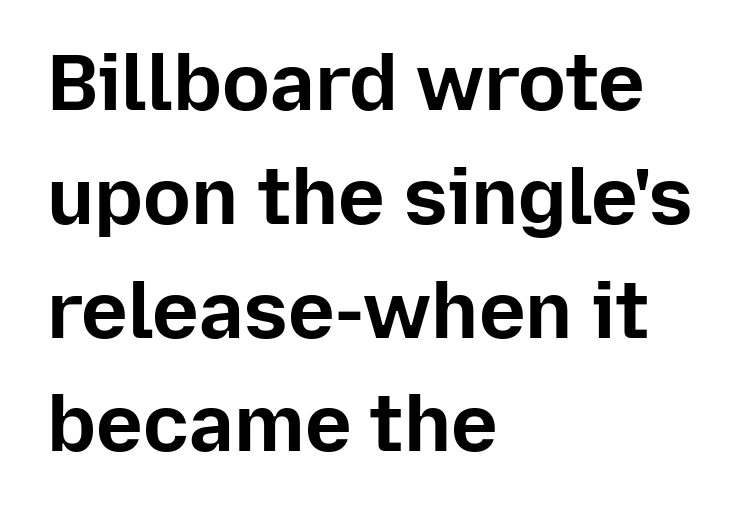
{"serif": "no", "italic": "no", "bold": "yes", "weight": "bold", "width": "normal", "stroke_contrast": "low", "x_height": "medium", "monospaced": "no", "underline": "no", "align": "left", "line_spacing": "normal", "line_spacing_ratio": 1.44, "letter_spacing": "normal", "letter_spacing_em": 0.0, "glyph_px": 79}
